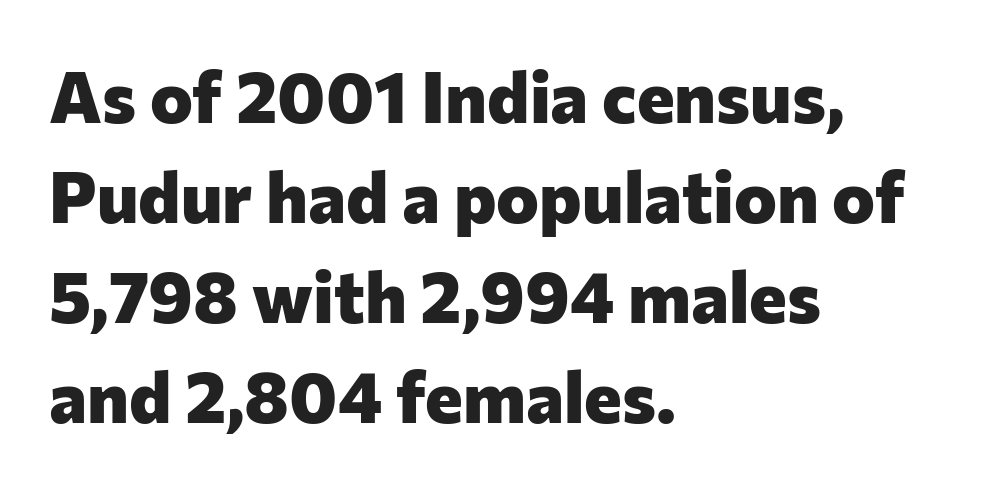
Q: Is the text bold? A: Yes.
Q: Is the text italic (slanted)? A: No, it is upright.
Q: Is the typeface a serif or a sans-serif typeface? A: Sans-serif.
Q: Is the text underlined? A: No.
Q: How is the paragraph aligned? A: Left-aligned.
Q: Is the spacing between letters normal or unusually wide? A: Normal.
Q: Is the spacing between lines tight, normal or loose? A: Normal.
Q: Width (condensed, normal, or wide)? A: Normal.
Q: Stroke contrast? A: Low.
Q: x-height? A: Medium.
Q: Monospaced? A: No.
